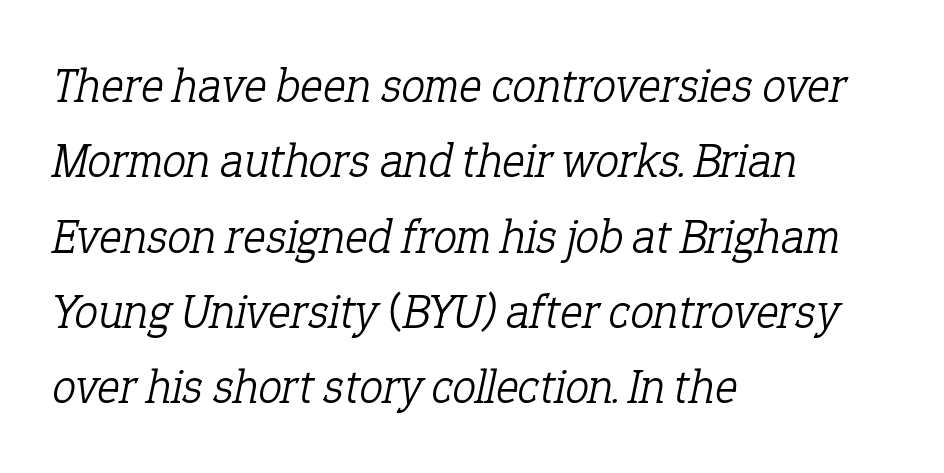
Q: Is the text bold? A: No.
Q: Is the text italic (slanted)? A: Yes, it leans right by about 12 degrees.
Q: Is the typeface a serif or a sans-serif typeface? A: Serif.
Q: Is the text underlined? A: No.
Q: How is the paragraph aligned? A: Left-aligned.
Q: Is the spacing between letters normal or unusually wide? A: Normal.
Q: Is the spacing between lines tight, normal or loose? A: Normal.
Q: Width (condensed, normal, or wide)? A: Normal.
Q: Stroke contrast? A: Low.
Q: x-height? A: Medium.
Q: Monospaced? A: No.
